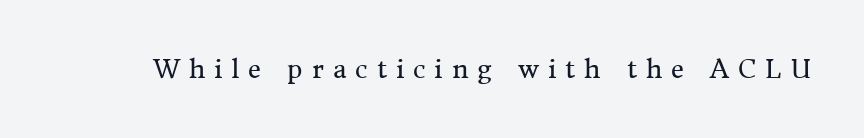
The specimen reads as upright at a glance. Plain, unruled lines of type. Each word looks stretched out because of the extra space between its letters. The typesetting does not lean heavy: it is not bold.
